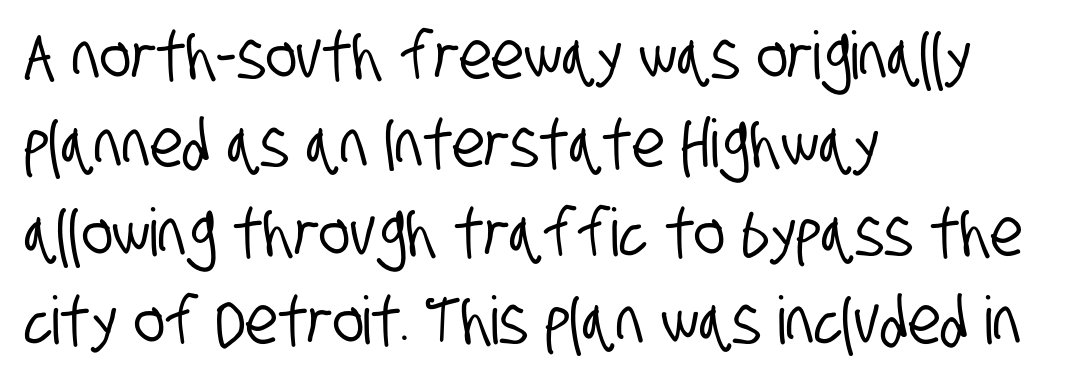
{"serif": "no", "width": "condensed", "stroke_contrast": "low", "x_height": "large", "monospaced": "no", "underline": "no", "align": "left", "line_spacing": "normal", "line_spacing_ratio": 1.34, "letter_spacing": "normal", "letter_spacing_em": 0.0, "glyph_px": 66}
